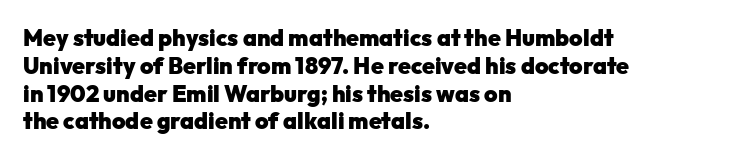
Short and long lines alike share a common starting point at left. Unlike italic type, these characters show no tilt at all. The passage shown is emphatically bold. The face used here is rendered with its standard letterfit. The space beneath each line is pristine and unruled.
